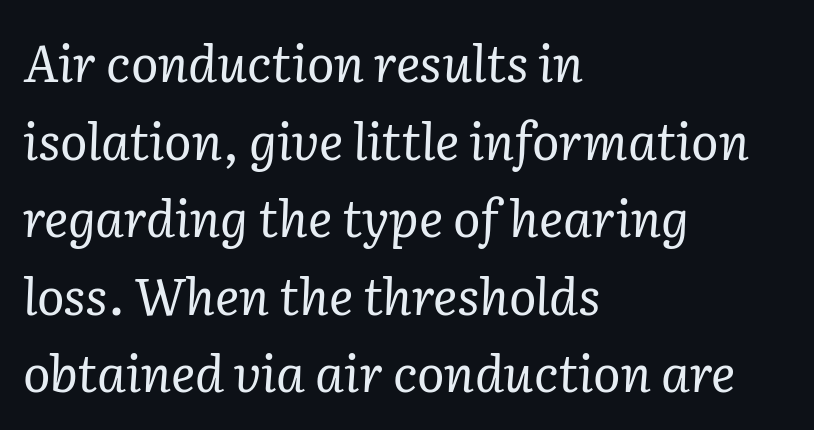
Classification — serif. Each new line begins a customary step beneath the previous one. Does the lettering tilt? It does — this is italic. These lines keep a tight, regular rhythm from letter to letter.
